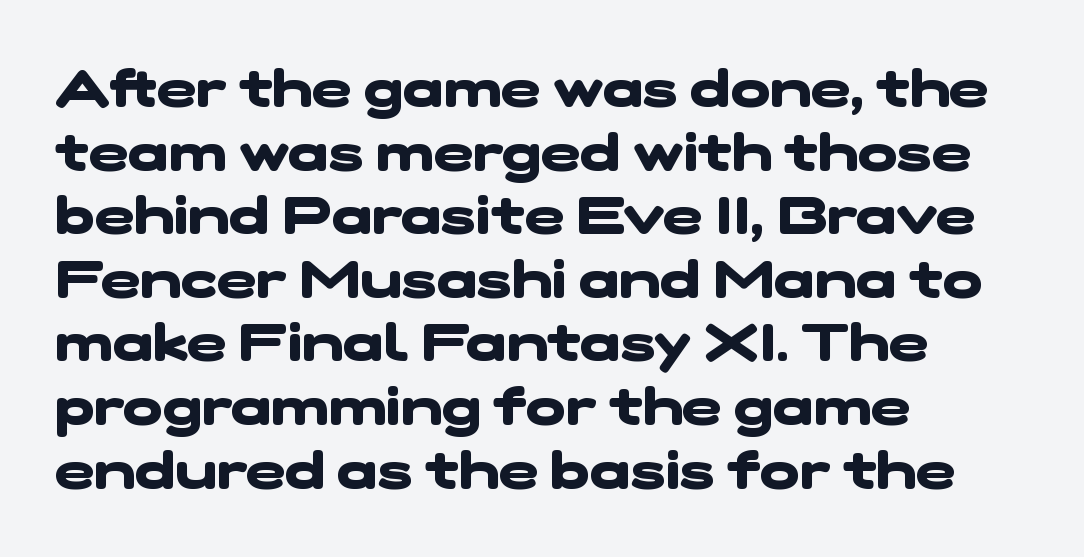
The image shows 53 px heavy, wide sans-serif type; set left-aligned, line spacing 1.2x, normal letter spacing, not underlined; low stroke contrast and a medium x-height.
